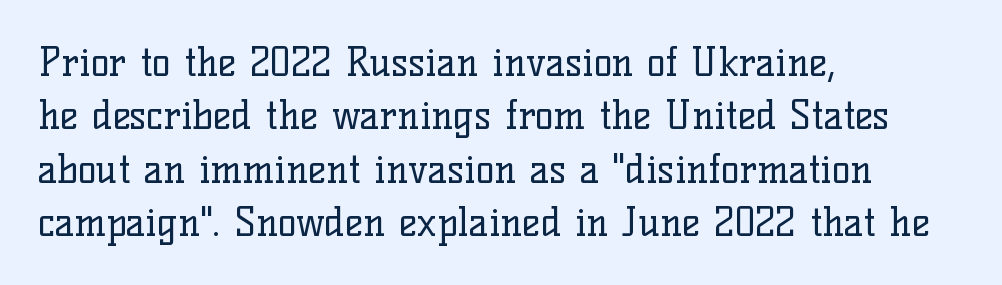
This sample is left-justified, so line endings fall wherever the words run out. Each new line begins a customary step beneath the previous one. A typesetter would call this zero additional tracking. The font's upright variant was chosen for this text. No word sits above an underline.
